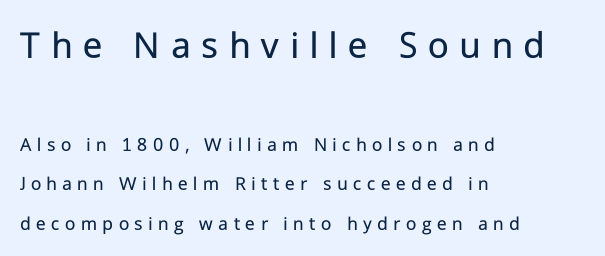
In terms of letterspacing, this is a distinctly airy, spread setting. Summary of vertical rhythm: relaxed, with wide interline spacing. Compare the two chunks: the upper has the greater cap height. Nobody drew a line under any word here.
